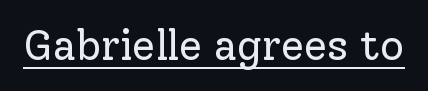
Q: Is the text bold? A: No.
Q: Is the text italic (slanted)? A: No, it is upright.
Q: Is the typeface a serif or a sans-serif typeface? A: Serif.
Q: Is the text underlined? A: Yes.
Q: Is the spacing between letters normal or unusually wide? A: Normal.
Q: Width (condensed, normal, or wide)? A: Normal.
Q: Stroke contrast? A: Low.
Q: x-height? A: Medium.
Q: Monospaced? A: No.
